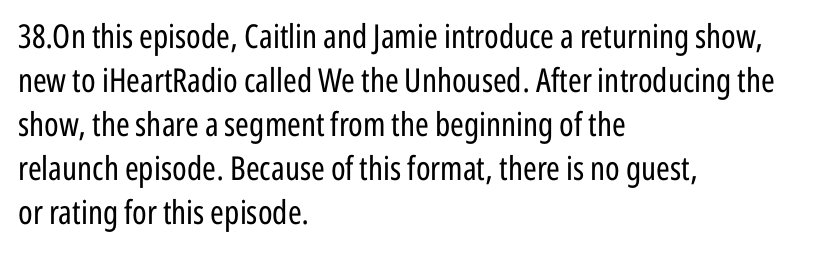
Q: Is the text bold? A: No.
Q: Is the text italic (slanted)? A: No, it is upright.
Q: Is the typeface a serif or a sans-serif typeface? A: Sans-serif.
Q: Is the text underlined? A: No.
Q: How is the paragraph aligned? A: Left-aligned.
Q: Is the spacing between letters normal or unusually wide? A: Normal.
Q: Is the spacing between lines tight, normal or loose? A: Normal.
Q: Width (condensed, normal, or wide)? A: Condensed.
Q: Stroke contrast? A: Low.
Q: x-height? A: Medium.
Q: Monospaced? A: No.
